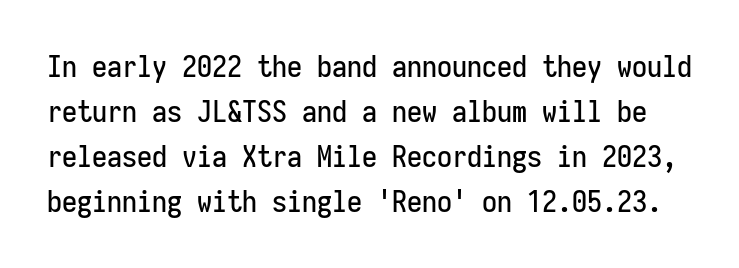
The image shows 30 px condensed sans-serif type, upright, monospaced; set normal line spacing (1.5x), normal letter spacing, not underlined; low stroke contrast and a medium x-height.
